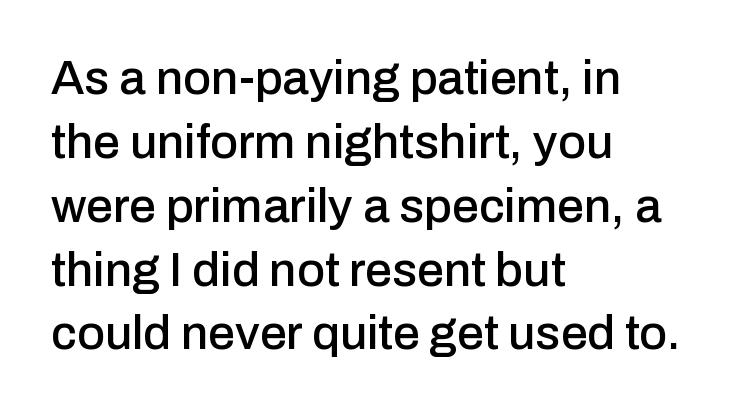
Q: Is the text italic (slanted)? A: No, it is upright.
Q: Is the typeface a serif or a sans-serif typeface? A: Sans-serif.
Q: Is the text underlined? A: No.
Q: How is the paragraph aligned? A: Left-aligned.
Q: Is the spacing between letters normal or unusually wide? A: Normal.
Q: Is the spacing between lines tight, normal or loose? A: Normal.
Q: Width (condensed, normal, or wide)? A: Normal.
Q: Stroke contrast? A: Low.
Q: x-height? A: Medium.
Q: Monospaced? A: No.
